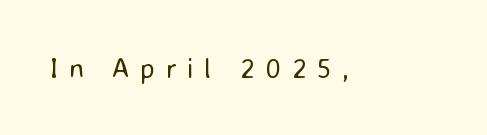
Do the characters align in a grid? No, the font is proportional. Caption: face not bold, strokes unweighted. Each row of text sits above clean, open space. Italic? Not at all — the glyphs are vertical. In terms of letterform style, serifs are entirely absent.
